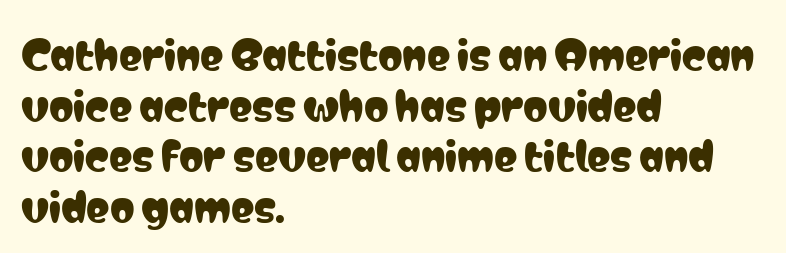
I'd call this a sans setting — the letters go barefoot. Each word holds together tightly as a unit, with standard inter-letter gaps. Lines of text with bare space underneath. The lines sit at an ordinary, default distance from one another.
